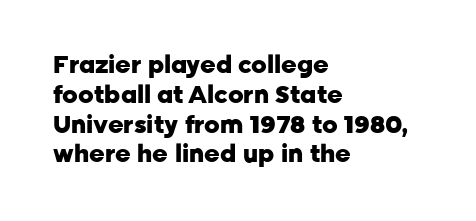
{"italic": "no", "bold": "yes", "underline": "no", "align": "left", "line_spacing_ratio": 1.24, "letter_spacing": "normal", "letter_spacing_em": 0.0, "glyph_px": 24}
